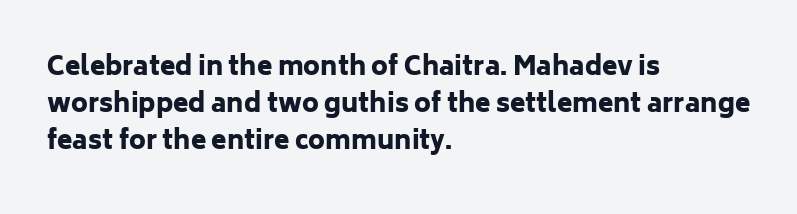
Italic: no, the glyphs are upright roman. Weight: bold. A typesetter would call this zero additional tracking. Does the copy run flush right? No — it runs flush left. In terms of leading, this rendering sits right in the middle. Quick note: underline off.
